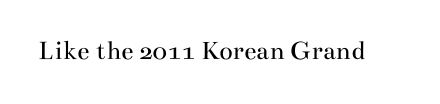
The image shows 28 px regular-weight, wide serif type, upright; set normal letter spacing, not underlined; medium stroke contrast and a small x-height.
